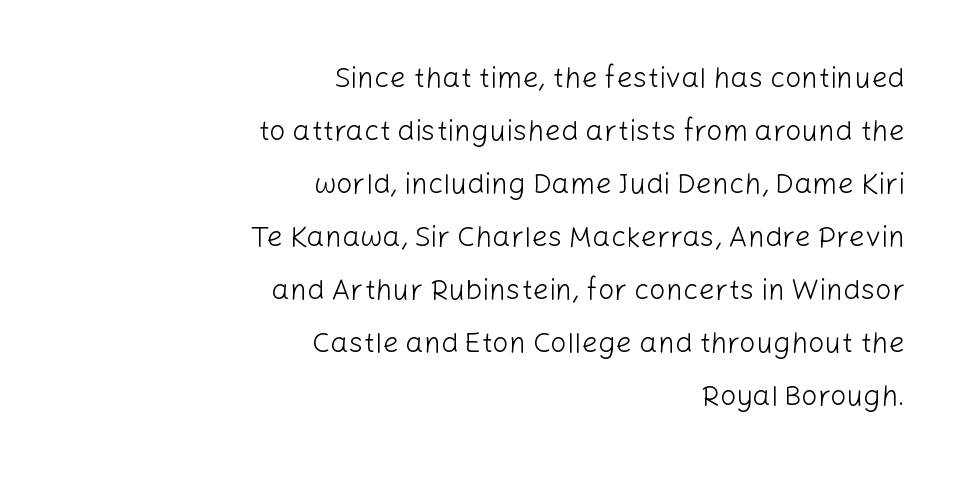
Underlining? Definitely not there. Caption: multi-line text, flush right, ragged left. Typographically, this falls in the sans-serif category. No chunkiness to these letters — they're not bold.
